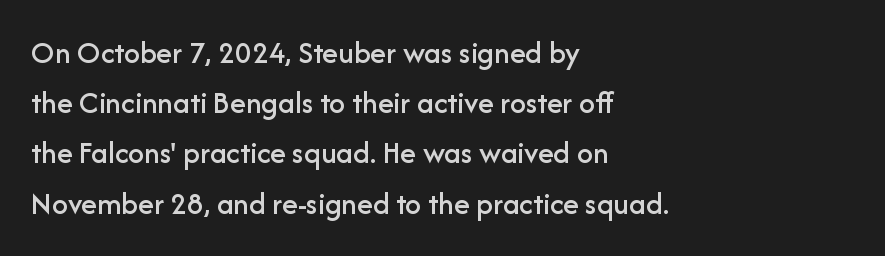
Q: Is the text italic (slanted)? A: No, it is upright.
Q: Is the typeface a serif or a sans-serif typeface? A: Sans-serif.
Q: Is the text underlined? A: No.
Q: How is the paragraph aligned? A: Left-aligned.
Q: Is the spacing between letters normal or unusually wide? A: Normal.
Q: Is the spacing between lines tight, normal or loose? A: Normal.
Q: Width (condensed, normal, or wide)? A: Normal.
Q: Stroke contrast? A: Low.
Q: x-height? A: Medium.
Q: Monospaced? A: No.
